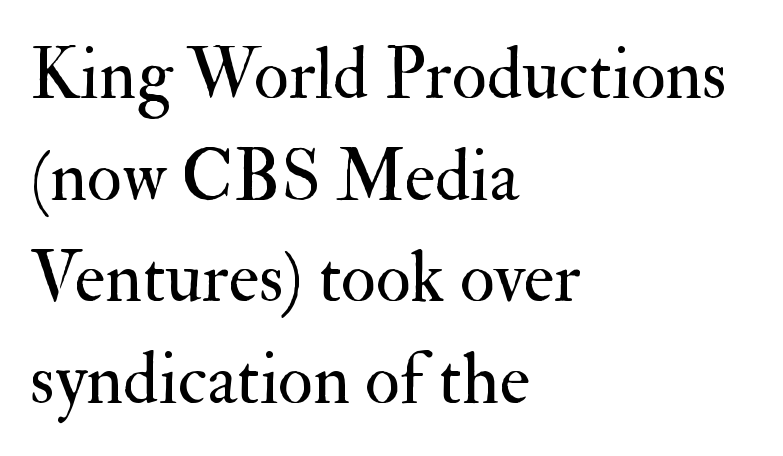
The image shows 72 px regular-weight serif type, upright; set left-aligned, normal line spacing (1.41x), normal letter spacing, not underlined; medium stroke contrast and a small x-height.
